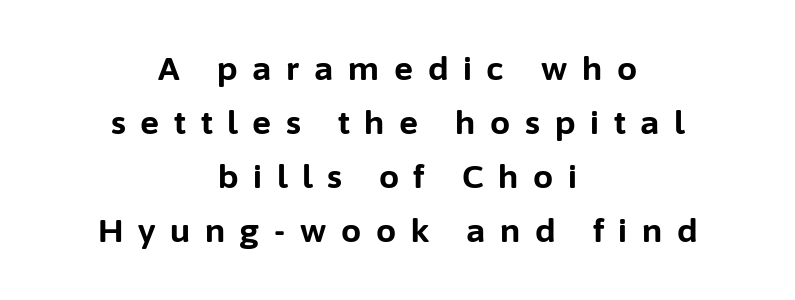
The image shows 32 px bold sans-serif type, upright; set centered, normal line spacing (1.69x), unusually wide letter spacing (+0.46 em), not underlined; low stroke contrast and a medium x-height.
